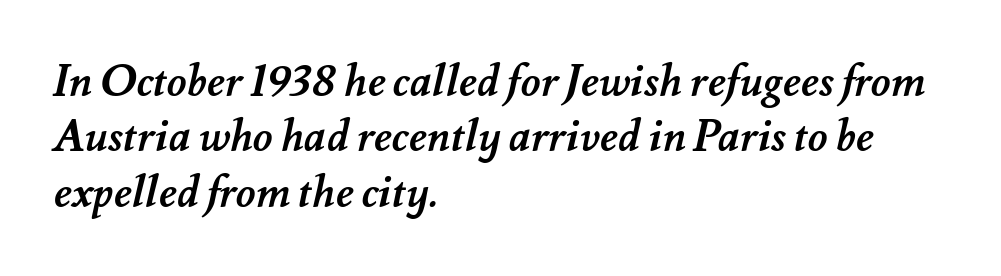
The image shows 43 px semibold type; set left-aligned, normal line spacing (1.29x), normal letter spacing, not underlined; medium stroke contrast and a small x-height.
